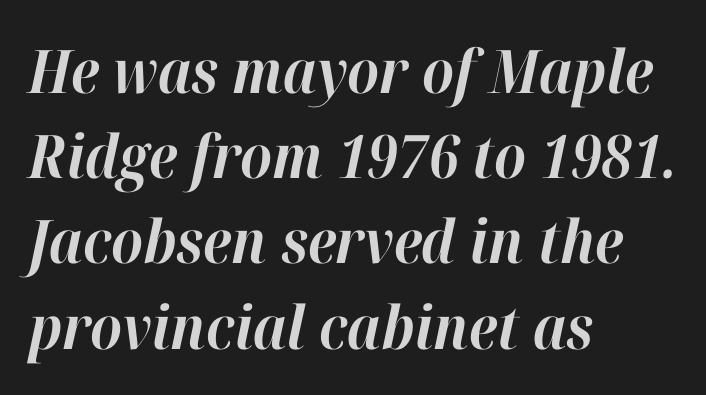
{"italic": "yes", "lean": "right", "slant_degrees": 12, "bold": "yes", "weight": "bold", "width": "normal", "stroke_contrast": "high", "x_height": "medium", "monospaced": "no", "underline": "no", "align": "left", "line_spacing": "normal", "line_spacing_ratio": 1.42, "letter_spacing": "normal", "letter_spacing_em": 0.0, "glyph_px": 60}
